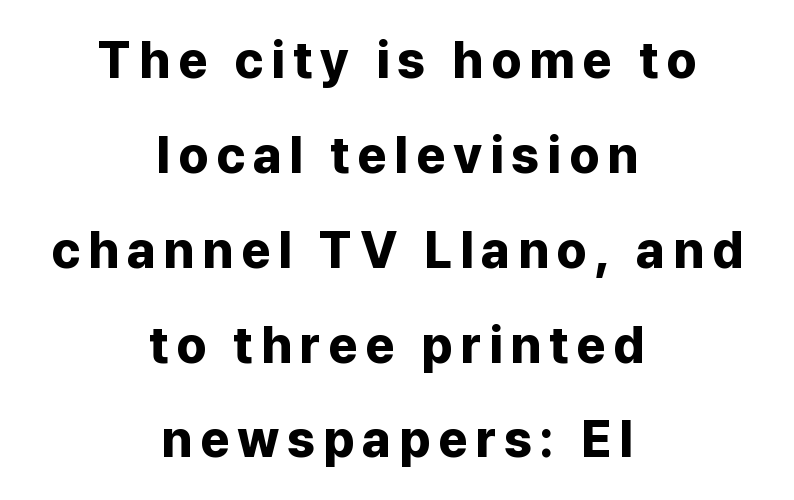
I'd call this a sans setting — the letters go barefoot. Ordinary non-slanted type is in use. Honestly, there is no underline to notice here at all. A dark, heavy texture on the line: the type is bold. Teacher's note: observe the equal gaps on both sides — that is centered alignment. Looks like regular typesetting: each glyph gets only the width it needs.
